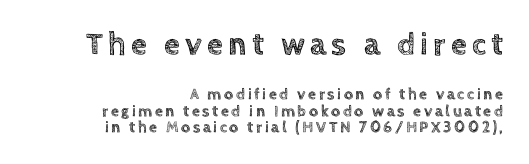
The setting favours the right margin, as signatures and pull-quotes sometimes do. This layout puts the oversized block above and the modest block below. Baseline-to-baseline distance is barely more than the letter height. This sample has the flowing, uneven cadence of proportional lettering. A clean baseline with only descenders dipping below it. This is the regular roman posture of the typeface.
